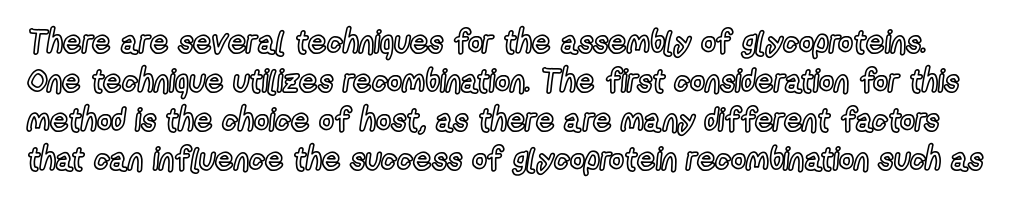
Compared with typical body copy, the letter spacing here is the same. The string is rendered with underlining switched off. The passage shown is typed in a proportional face where columns would drift.
